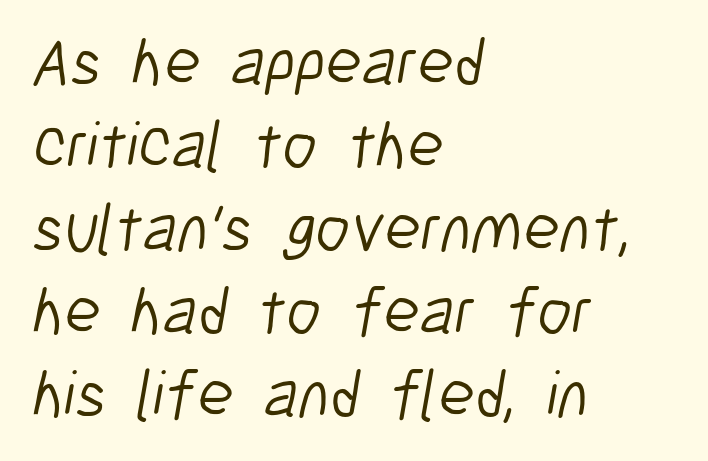
Q: Is the text bold? A: No.
Q: Is the typeface a serif or a sans-serif typeface? A: Sans-serif.
Q: Is the text underlined? A: No.
Q: How is the paragraph aligned? A: Left-aligned.
Q: Is the spacing between letters normal or unusually wide? A: Normal.
Q: Width (condensed, normal, or wide)? A: Condensed.
Q: Stroke contrast? A: Low.
Q: x-height? A: Medium.
Q: Monospaced? A: No.
